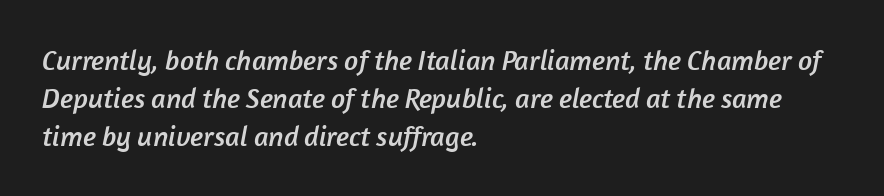
Q: Is the typeface a serif or a sans-serif typeface? A: Sans-serif.
Q: Is the text underlined? A: No.
Q: How is the paragraph aligned? A: Left-aligned.
Q: Is the spacing between letters normal or unusually wide? A: Normal.
Q: Is the spacing between lines tight, normal or loose? A: Normal.
Q: Width (condensed, normal, or wide)? A: Normal.
Q: Stroke contrast? A: Low.
Q: x-height? A: Medium.
Q: Monospaced? A: No.
